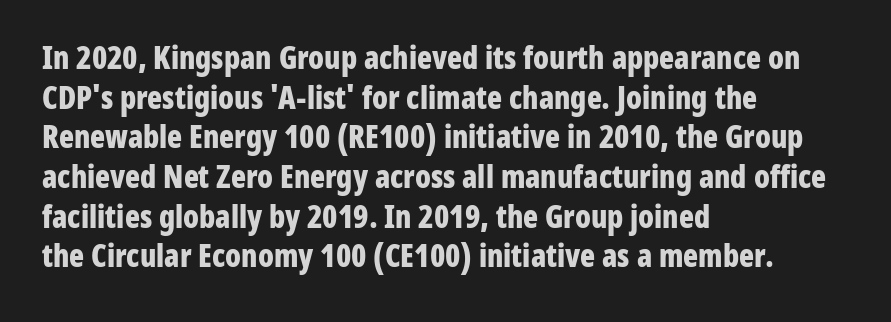
{"serif": "no", "italic": "no", "bold": "yes", "weight": "bold", "width": "condensed", "stroke_contrast": "low", "x_height": "medium", "monospaced": "no", "underline": "no", "align": "left", "line_spacing": "normal", "line_spacing_ratio": 1.28, "letter_spacing": "normal", "letter_spacing_em": 0.0, "glyph_px": 31}
